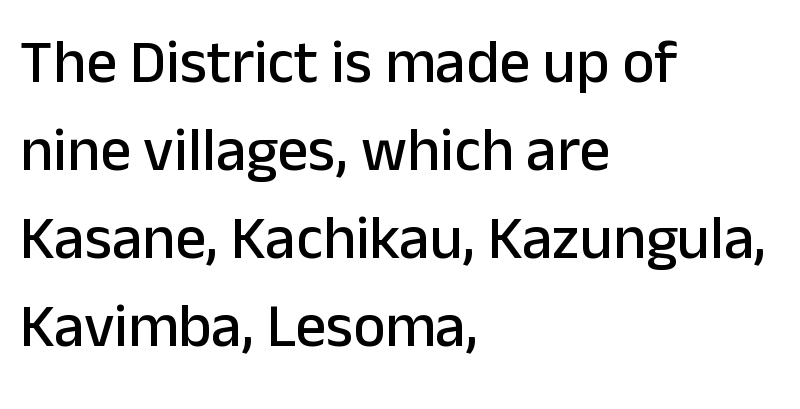
The letters stand upright; this is a roman face. Reading down the block, your eye returns to a fixed left position each line. Check the space under the baseline: it is left empty. Quick note: interline space is typical.
